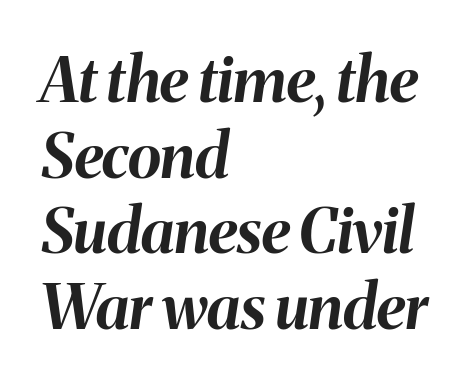
The image shows 62 px bold type, italic (leaning right); set left-aligned, line spacing 1.22x, normal letter spacing, not underlined; medium stroke contrast and a medium x-height.
